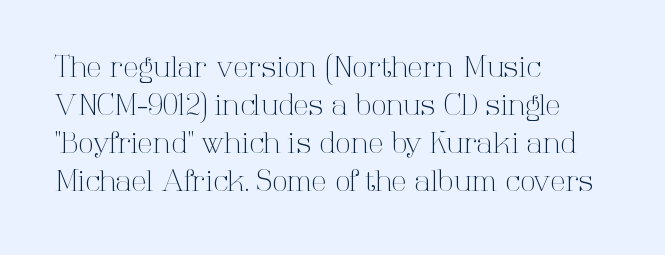
This rendering uses left alignment, leaving the right contour irregular. When letters stand straight like this, we call the style roman or upright. A clean baseline with only descenders dipping below it. Counters stay open thanks to moderate or lighter strokes.
